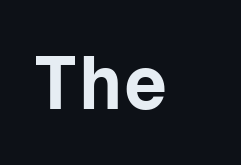
The image shows 75 px bold sans-serif type, upright, monospaced; set normal letter spacing, not underlined; low stroke contrast and a medium x-height.
